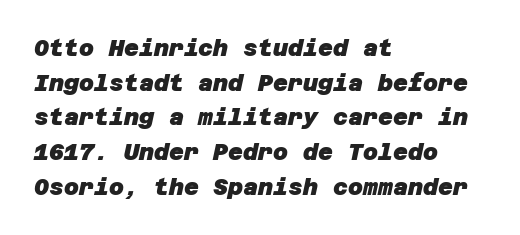
Q: Is the text bold? A: Yes.
Q: Is the text underlined? A: No.
Q: How is the paragraph aligned? A: Left-aligned.
Q: Is the spacing between letters normal or unusually wide? A: Normal.
Q: Is the spacing between lines tight, normal or loose? A: Normal.
